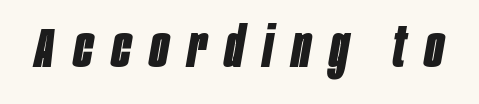
Q: Is the text bold? A: Yes.
Q: Is the text italic (slanted)? A: Yes, it leans right by about 10 degrees.
Q: Is the text underlined? A: No.
Q: Is the spacing between letters normal or unusually wide? A: Unusually wide.
Q: Width (condensed, normal, or wide)? A: Condensed.
Q: Stroke contrast? A: Low.
Q: x-height? A: Large.
Q: Monospaced? A: No.
